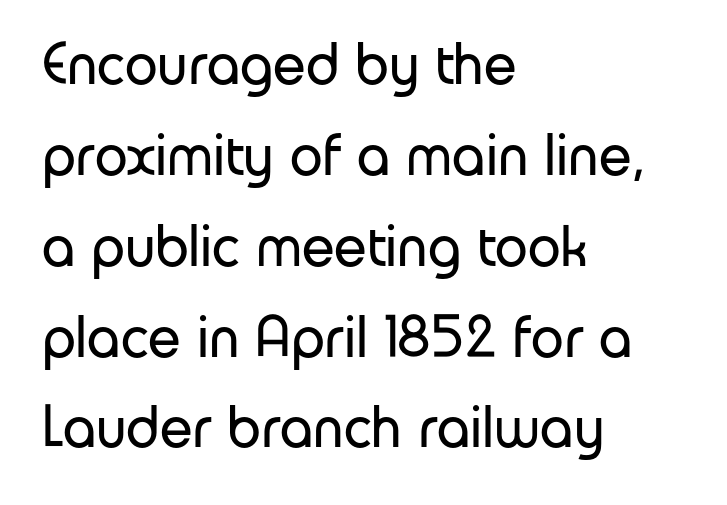
The font sits on the lighter half of the weight spectrum, regular included. This rendering features lettering with no underline. Caption: multi-line text, flush left, ragged right. Font category for this specimen: sans-serif. Nobody touched the tracking dial on this one.
